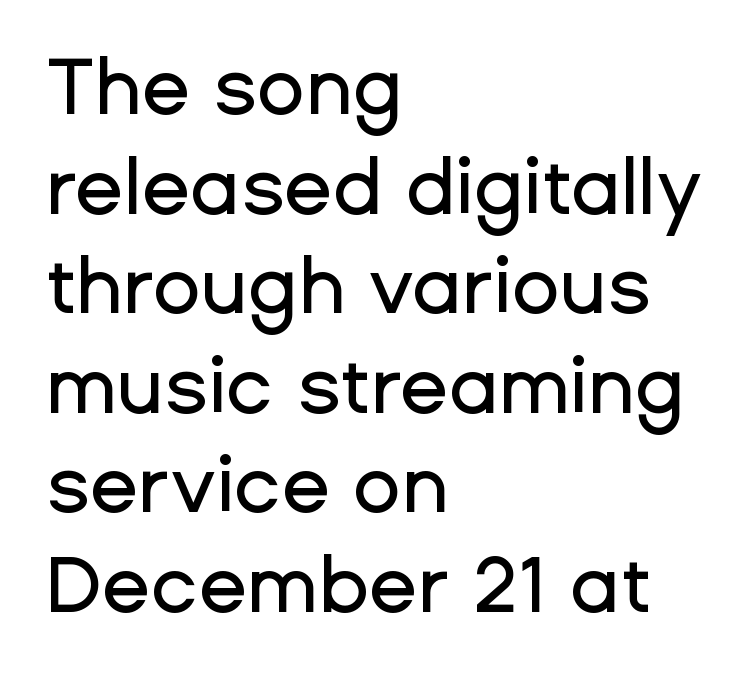
Q: Is the text italic (slanted)? A: No, it is upright.
Q: Is the typeface a serif or a sans-serif typeface? A: Sans-serif.
Q: Is the text underlined? A: No.
Q: How is the paragraph aligned? A: Left-aligned.
Q: Is the spacing between letters normal or unusually wide? A: Normal.
Q: Is the spacing between lines tight, normal or loose? A: Normal.
Q: Width (condensed, normal, or wide)? A: Normal.
Q: Stroke contrast? A: Low.
Q: x-height? A: Medium.
Q: Monospaced? A: No.
